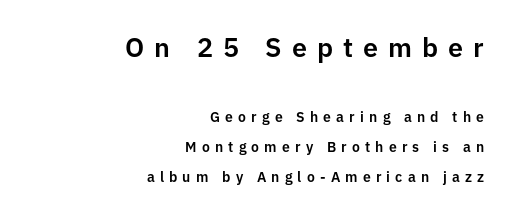
{"italic": "no", "underline": "no", "align": "right", "line_spacing": "loose", "line_spacing_ratio": 2.16, "letter_spacing": "wide", "letter_spacing_em": 0.37, "larger_block": "first", "size_ratio": 1.93, "glyph_px": 27}
